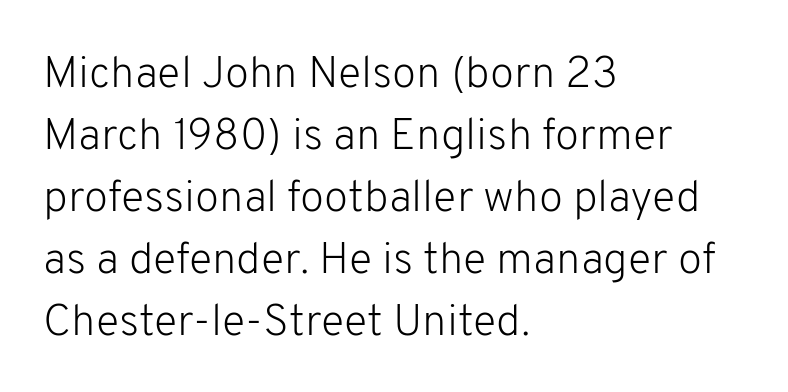
{"serif": "no", "italic": "no", "bold": "no", "weight": "light", "width": "normal", "stroke_contrast": "low", "x_height": "medium", "monospaced": "no", "underline": "no", "align": "left", "line_spacing": "normal", "line_spacing_ratio": 1.41, "letter_spacing": "normal", "letter_spacing_em": 0.0, "glyph_px": 44}
